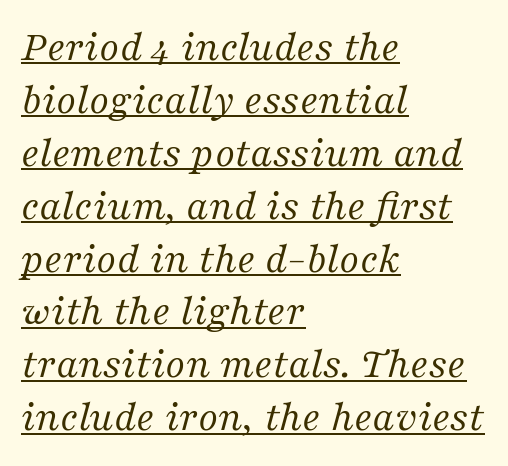
Q: Is the text bold? A: No.
Q: Is the text italic (slanted)? A: Yes, it leans right by about 16 degrees.
Q: Is the typeface a serif or a sans-serif typeface? A: Serif.
Q: Is the text underlined? A: Yes.
Q: How is the paragraph aligned? A: Left-aligned.
Q: Is the spacing between letters normal or unusually wide? A: Normal.
Q: Width (condensed, normal, or wide)? A: Normal.
Q: Stroke contrast? A: Medium.
Q: x-height? A: Medium.
Q: Monospaced? A: No.
